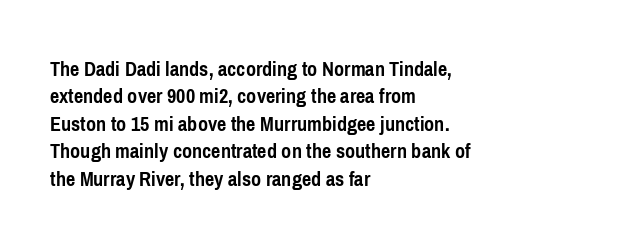
The image shows 22 px bold type, upright; set left-aligned, normal line spacing (1.25x), normal letter spacing, not underlined.
